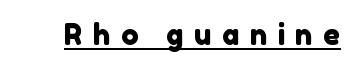
Font category for this specimen: sans-serif. Display-style spreading of the glyphs; the letterfit is very open. Proportional: the letters do not fall into vertical columns. The face used here appears with an underline applied.
